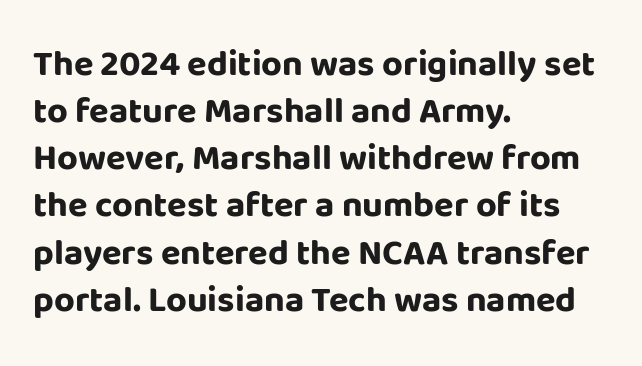
Q: Is the text bold? A: Yes.
Q: Is the text italic (slanted)? A: No, it is upright.
Q: Is the typeface a serif or a sans-serif typeface? A: Sans-serif.
Q: Is the text underlined? A: No.
Q: How is the paragraph aligned? A: Left-aligned.
Q: Is the spacing between letters normal or unusually wide? A: Normal.
Q: Is the spacing between lines tight, normal or loose? A: Normal.
Q: Width (condensed, normal, or wide)? A: Normal.
Q: Stroke contrast? A: Low.
Q: x-height? A: Large.
Q: Monospaced? A: No.
